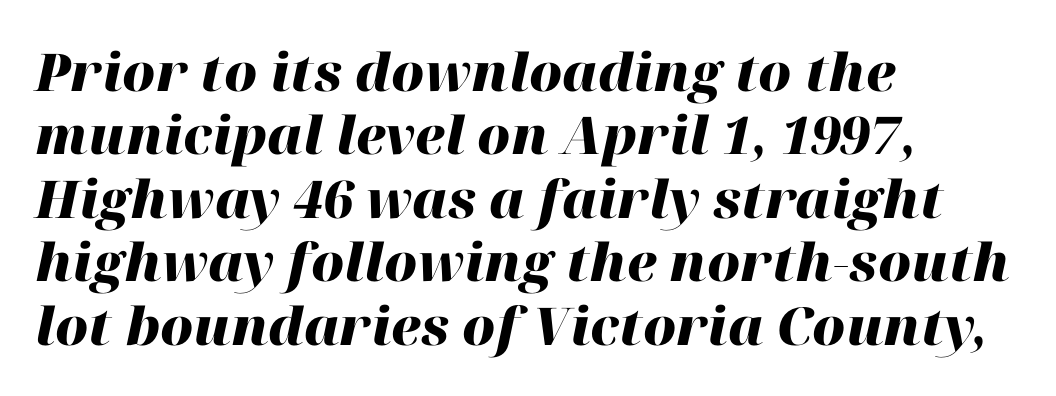
The image shows 52 px heavy type, italic (leaning right); set left-aligned, line spacing 1.22x, normal letter spacing, not underlined; high stroke contrast and a medium x-height.
